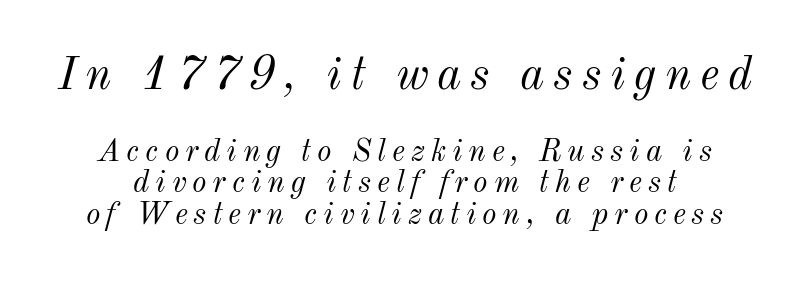
{"italic": "yes", "lean": "right", "slant_degrees": 12, "bold": "no", "weight": "light", "width": "normal", "stroke_contrast": "medium", "x_height": "small", "monospaced": "no", "underline": "no", "line_spacing": "tight", "line_spacing_ratio": 1.02, "larger_block": "first", "size_ratio": 1.48, "glyph_px": 46}
